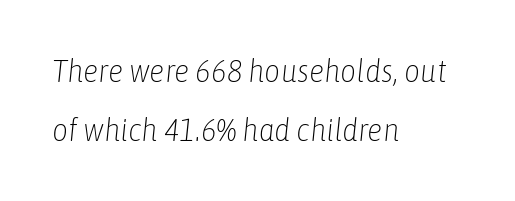
No letter is thick-stroked: the sample isn't bold. Characters follow at the spacing the type designer built in. Words float on clear page, feet unadorned. This is oblique type, the kind used for emphasis or titles.
